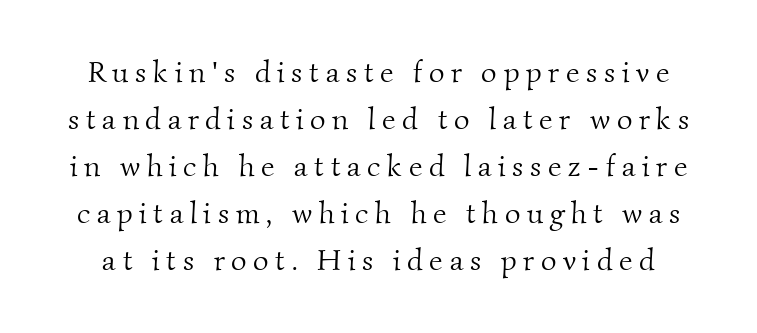
{"serif": "yes", "bold": "no", "weight": "light", "width": "normal", "stroke_contrast": "medium", "x_height": "small", "monospaced": "no", "underline": "no", "line_spacing": "normal", "line_spacing_ratio": 1.57, "letter_spacing": "wide", "letter_spacing_em": 0.22, "glyph_px": 30}
